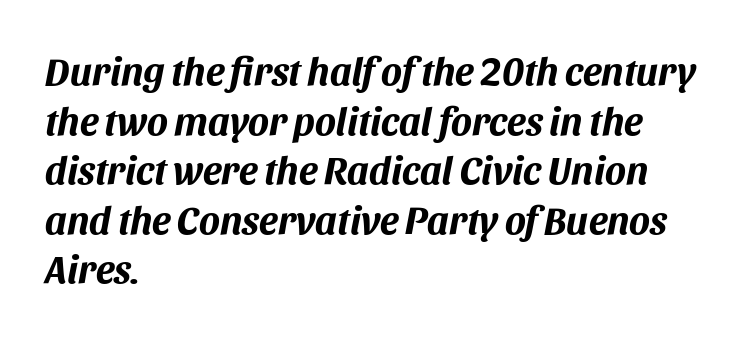
The image shows 39 px bold type, italic (leaning right); set left-aligned, normal line spacing (1.27x), normal letter spacing, not underlined; medium stroke contrast and a large x-height.
